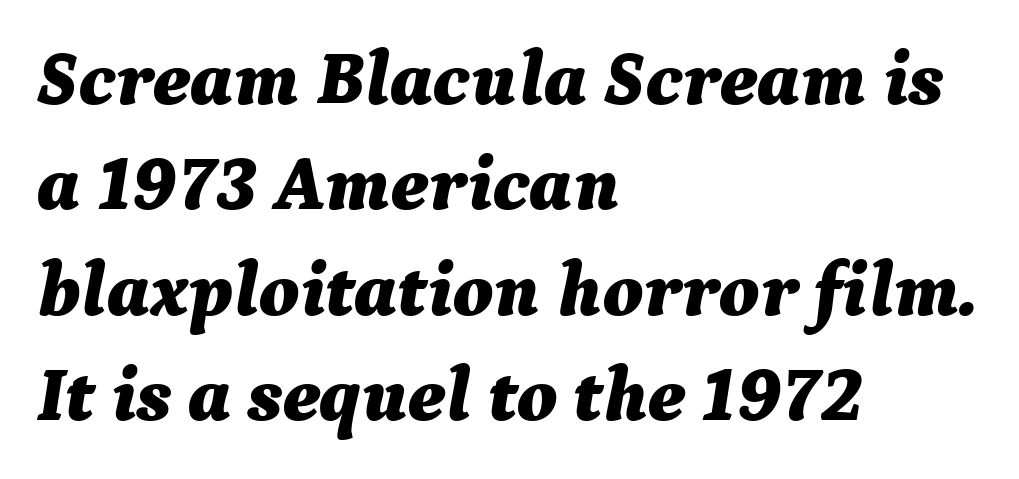
Q: Is the text bold? A: Yes.
Q: Is the text italic (slanted)? A: Yes, it leans right by about 9 degrees.
Q: Is the text underlined? A: No.
Q: How is the paragraph aligned? A: Left-aligned.
Q: Is the spacing between letters normal or unusually wide? A: Normal.
Q: Is the spacing between lines tight, normal or loose? A: Normal.
Q: Width (condensed, normal, or wide)? A: Normal.
Q: Stroke contrast? A: Medium.
Q: x-height? A: Medium.
Q: Monospaced? A: No.
